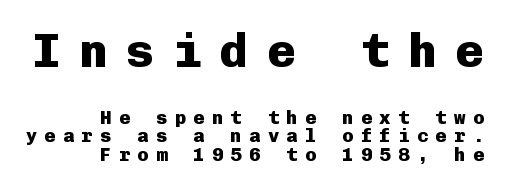
Q: Is the text bold? A: Yes.
Q: Is the text italic (slanted)? A: No, it is upright.
Q: Is the typeface a serif or a sans-serif typeface? A: Sans-serif.
Q: Is the text underlined? A: No.
Q: How is the paragraph aligned? A: Right-aligned.
Q: Is the spacing between letters normal or unusually wide? A: Unusually wide.
Q: Is the spacing between lines tight, normal or loose? A: Tight.
Q: Which block of text is set in a larger size, the first (top) or the second (bottom)? A: The first (top) one.
Q: Width (condensed, normal, or wide)? A: Normal.
Q: Stroke contrast? A: Low.
Q: x-height? A: Medium.
Q: Monospaced? A: Yes.
